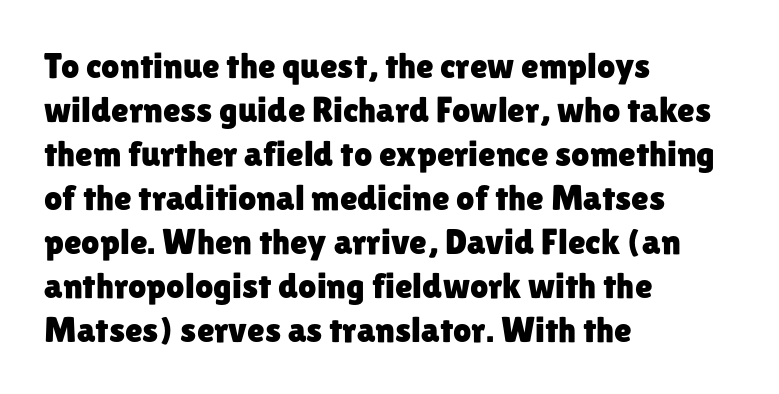
{"serif": "no", "italic": "no", "width": "normal", "stroke_contrast": "low", "x_height": "medium", "monospaced": "no", "underline": "no", "align": "left", "line_spacing_ratio": 1.22, "letter_spacing": "normal", "letter_spacing_em": 0.0, "glyph_px": 36}
